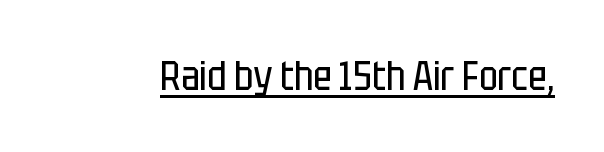
The image shows 40 px regular-weight, condensed sans-serif type, upright; set normal letter spacing, underlined; low stroke contrast and a large x-height.
